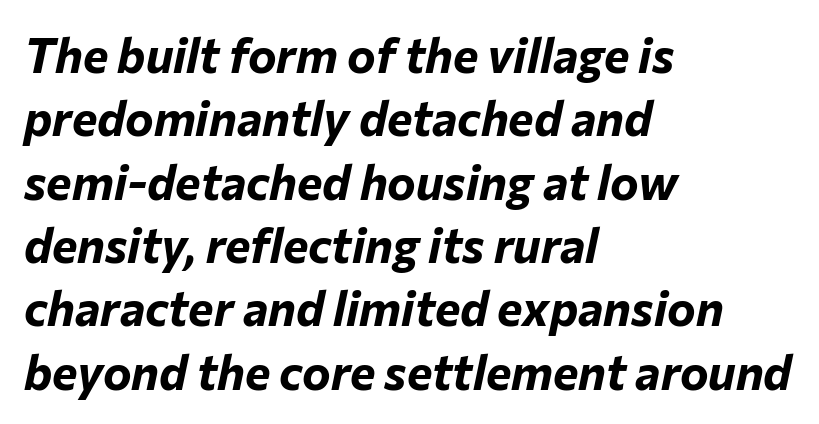
{"italic": "yes", "lean": "right", "slant_degrees": 12, "bold": "yes", "weight": "bold", "width": "normal", "stroke_contrast": "low", "x_height": "medium", "monospaced": "no", "underline": "no", "align": "left", "line_spacing": "normal", "line_spacing_ratio": 1.32, "letter_spacing": "normal", "letter_spacing_em": 0.0, "glyph_px": 48}
